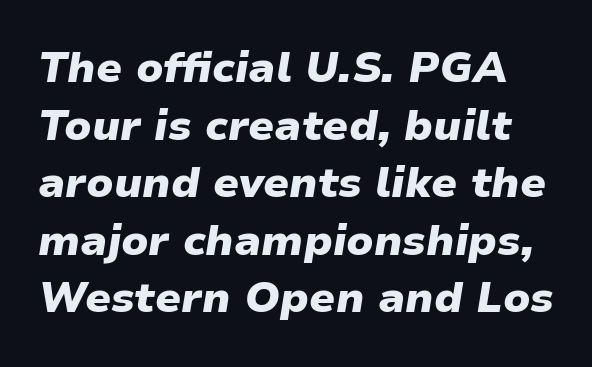
{"italic": "yes", "lean": "right", "slant_degrees": 9, "bold": "yes", "weight": "heavy", "width": "normal", "stroke_contrast": "low", "x_height": "medium", "monospaced": "no", "underline": "no", "line_spacing": "normal", "line_spacing_ratio": 1.34, "letter_spacing": "normal", "letter_spacing_em": 0.0, "glyph_px": 43}
